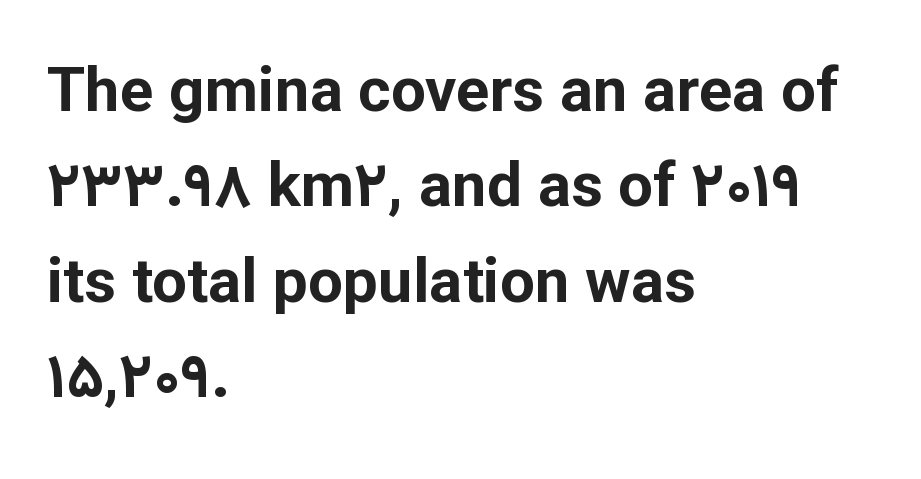
Posture: upright roman. The rendering keeps characters at their native spacing. The paragraph has a hard left edge and a soft right edge. Note: no serifs on the glyphs.
